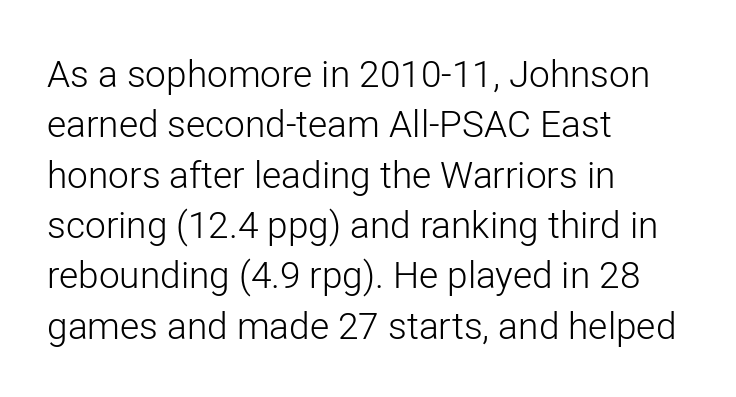
{"serif": "no", "italic": "no", "bold": "no", "weight": "light", "width": "normal", "stroke_contrast": "low", "x_height": "medium", "monospaced": "no", "underline": "no", "align": "left", "line_spacing": "normal", "line_spacing_ratio": 1.36, "letter_spacing": "normal", "letter_spacing_em": 0.0, "glyph_px": 37}
